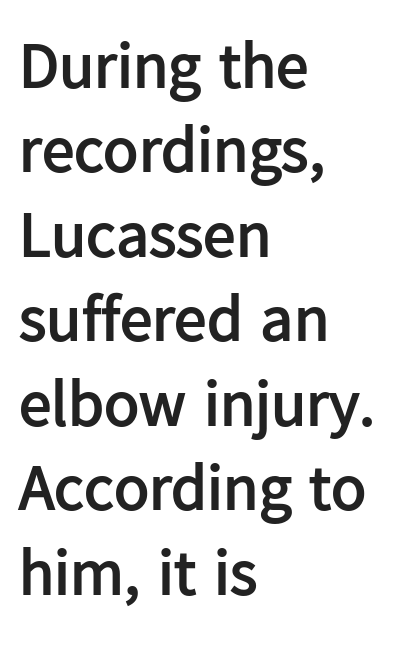
Q: Is the text bold? A: Yes.
Q: Is the text italic (slanted)? A: No, it is upright.
Q: Is the typeface a serif or a sans-serif typeface? A: Sans-serif.
Q: Is the text underlined? A: No.
Q: How is the paragraph aligned? A: Left-aligned.
Q: Is the spacing between letters normal or unusually wide? A: Normal.
Q: Is the spacing between lines tight, normal or loose? A: Normal.
Q: Width (condensed, normal, or wide)? A: Normal.
Q: Stroke contrast? A: Low.
Q: x-height? A: Medium.
Q: Monospaced? A: No.
